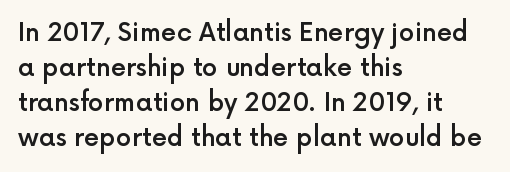
{"italic": "no", "bold": "semi", "underline": "no", "align": "left", "line_spacing": "normal", "line_spacing_ratio": 1.4, "letter_spacing": "normal", "letter_spacing_em": 0.0, "glyph_px": 25}
